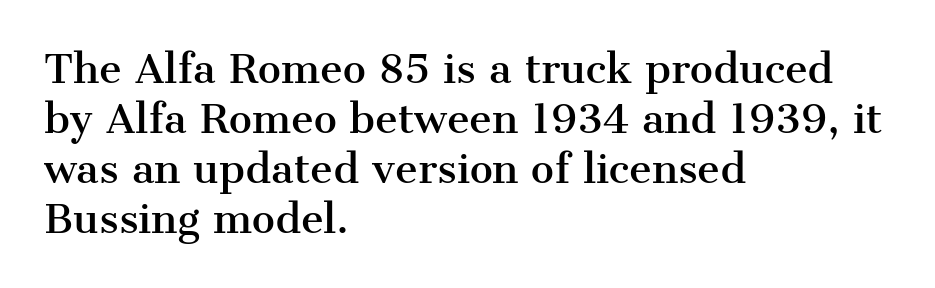
The image shows 39 px serif type, upright; set left-aligned, normal line spacing (1.28x), normal letter spacing, not underlined; medium stroke contrast and a medium x-height.
